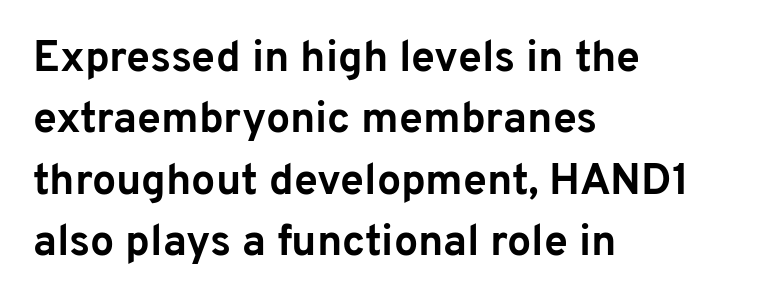
Q: Is the text bold? A: Yes.
Q: Is the text italic (slanted)? A: No, it is upright.
Q: Is the typeface a serif or a sans-serif typeface? A: Sans-serif.
Q: Is the text underlined? A: No.
Q: How is the paragraph aligned? A: Left-aligned.
Q: Is the spacing between letters normal or unusually wide? A: Normal.
Q: Is the spacing between lines tight, normal or loose? A: Normal.
Q: Width (condensed, normal, or wide)? A: Normal.
Q: Stroke contrast? A: Low.
Q: x-height? A: Medium.
Q: Monospaced? A: No.
